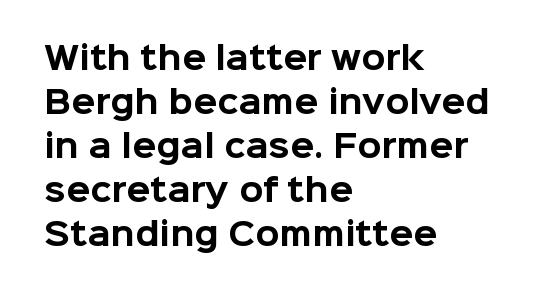
The image shows 31 px bold sans-serif type, upright; set left-aligned, normal line spacing (1.42x), normal letter spacing, not underlined; low stroke contrast and a medium x-height.
